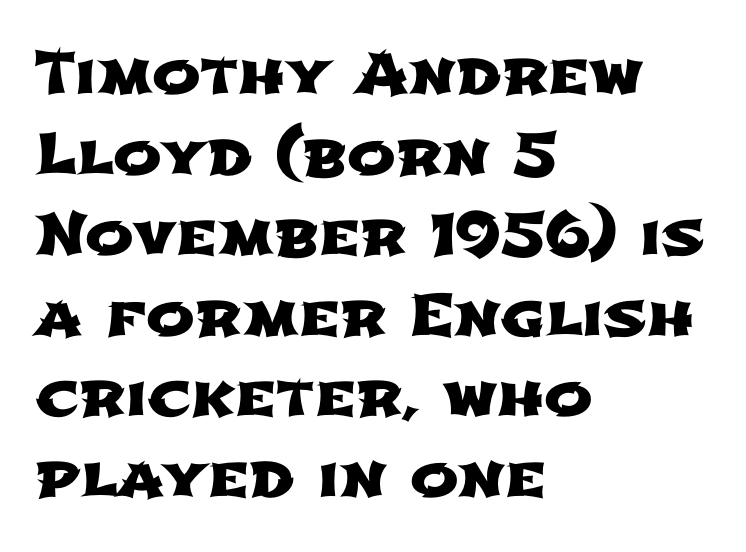
The image shows 58 px wide sans-serif type; set left-aligned, normal line spacing (1.39x), normal letter spacing, not underlined; low stroke contrast and a medium x-height.
